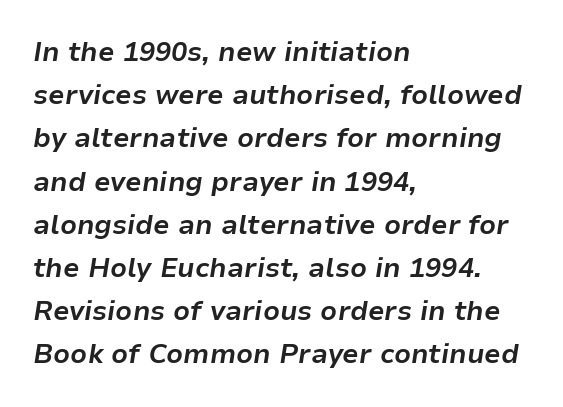
Q: Is the text bold? A: Yes.
Q: Is the text italic (slanted)? A: Yes, it leans right by about 9 degrees.
Q: Is the text underlined? A: No.
Q: How is the paragraph aligned? A: Left-aligned.
Q: Is the spacing between letters normal or unusually wide? A: Normal.
Q: Is the spacing between lines tight, normal or loose? A: Normal.
